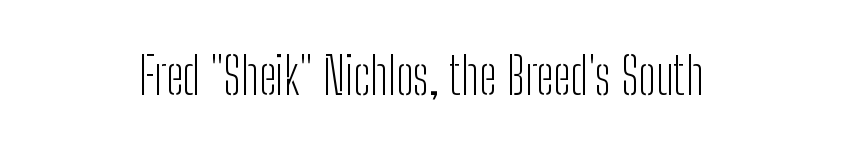
Q: Is the text bold? A: No.
Q: Is the text italic (slanted)? A: No, it is upright.
Q: Is the typeface a serif or a sans-serif typeface? A: Sans-serif.
Q: Is the text underlined? A: No.
Q: Is the spacing between letters normal or unusually wide? A: Normal.
Q: Width (condensed, normal, or wide)? A: Condensed.
Q: Stroke contrast? A: Low.
Q: x-height? A: Medium.
Q: Monospaced? A: No.
